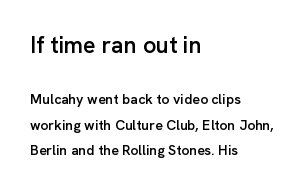
Q: Is the text bold? A: Semi-bold.
Q: Is the text italic (slanted)? A: No, it is upright.
Q: Is the text underlined? A: No.
Q: How is the paragraph aligned? A: Left-aligned.
Q: Is the spacing between letters normal or unusually wide? A: Normal.
Q: Which block of text is set in a larger size, the first (top) or the second (bottom)? A: The first (top) one.
